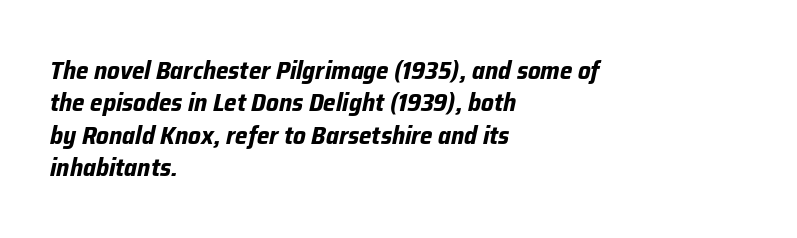
Leading matches the norm, producing a regular column. Thick stems and heavy bowls — unmistakably bold. When letters slant like this, we call the style italic. Spacing between characters is what you'd get straight out of the box. Every row of glyphs begins at an identical x-position on the left. This rendering features lettering with no underline.
